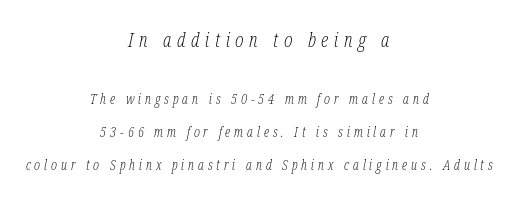
{"italic": "yes", "lean": "right", "slant_degrees": 12, "bold": "no", "underline": "no", "align": "center", "line_spacing": "loose", "line_spacing_ratio": 2.38, "letter_spacing": "wide", "letter_spacing_em": 0.28, "larger_block": "first", "size_ratio": 1.43, "glyph_px": 20}
